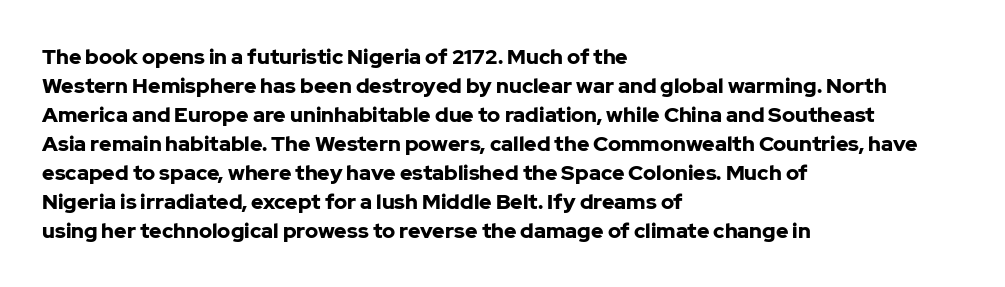
The lines are quadded left. These lines keep a tight, regular rhythm from letter to letter. The gap between lines stays unmarked. It's the straight-up-and-down kind of type. The rendering uses a moderate line-height, typical for paragraphs. Pretty heavy lettering here — definitely bold.
